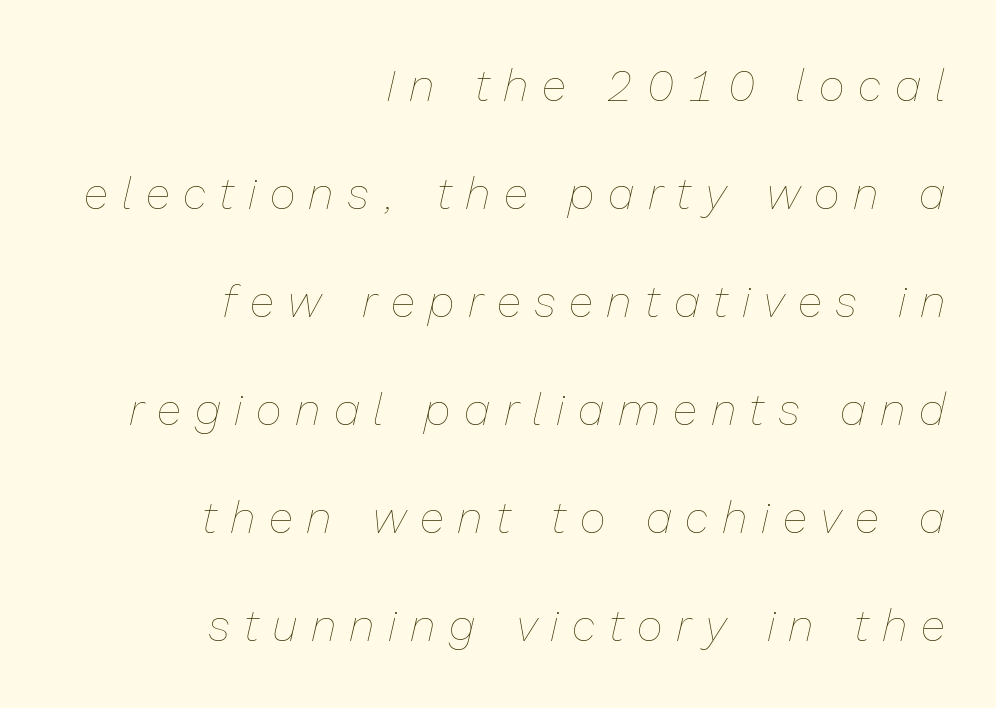
Q: Is the text bold? A: No.
Q: Is the text italic (slanted)? A: Yes, it leans right by about 13 degrees.
Q: Is the text underlined? A: No.
Q: How is the paragraph aligned? A: Right-aligned.
Q: Is the spacing between letters normal or unusually wide? A: Unusually wide.
Q: Is the spacing between lines tight, normal or loose? A: Loose.
Q: Width (condensed, normal, or wide)? A: Normal.
Q: Stroke contrast? A: Low.
Q: x-height? A: Medium.
Q: Monospaced? A: No.
